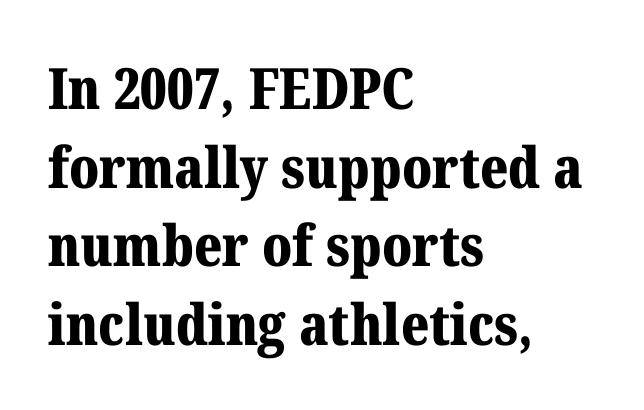
{"serif": "yes", "italic": "no", "bold": "yes", "weight": "bold", "width": "normal", "stroke_contrast": "medium", "x_height": "medium", "monospaced": "no", "underline": "no", "align": "left", "line_spacing": "normal", "line_spacing_ratio": 1.38, "letter_spacing": "normal", "letter_spacing_em": 0.0, "glyph_px": 57}
